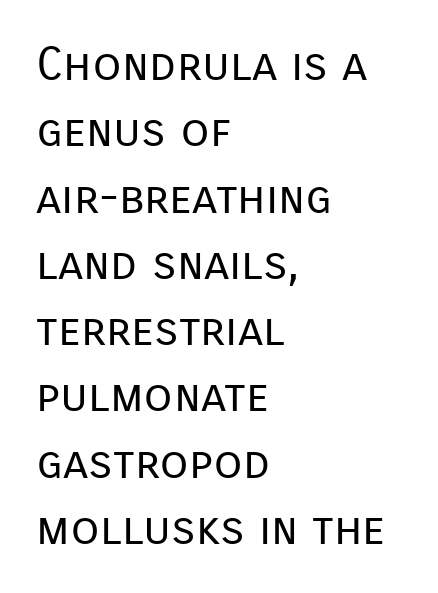
The image shows 47 px regular-weight sans-serif type, upright; set left-aligned, normal line spacing (1.41x), normal letter spacing, not underlined; low stroke contrast and a medium x-height.
